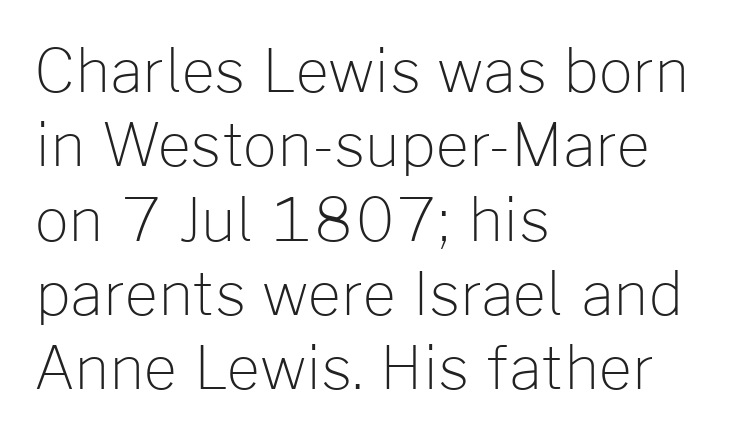
{"serif": "no", "italic": "no", "bold": "no", "weight": "light", "width": "normal", "stroke_contrast": "low", "x_height": "medium", "monospaced": "no", "underline": "no", "align": "left", "line_spacing": "normal", "line_spacing_ratio": 1.26, "letter_spacing": "normal", "letter_spacing_em": 0.0, "glyph_px": 59}
